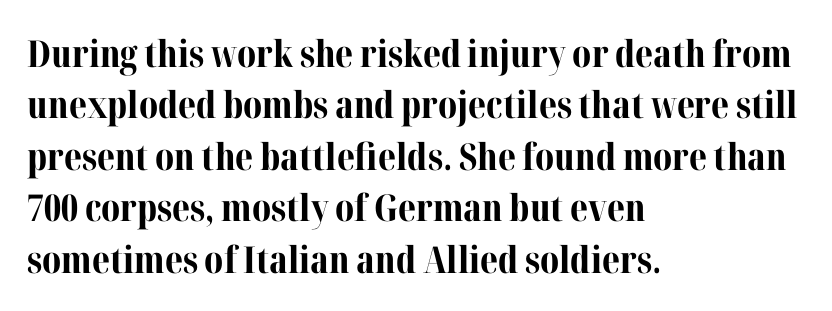
The image shows 37 px bold serif type, upright; set left-aligned, normal line spacing (1.39x), normal letter spacing, not underlined; medium stroke contrast and a medium x-height.
